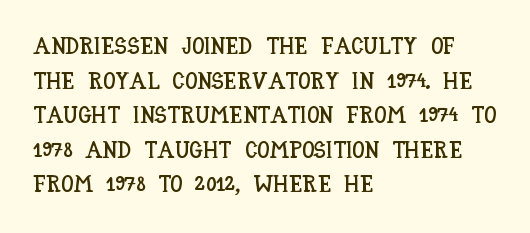
The image shows 24 px text type, upright; set left-aligned, normal line spacing (1.44x), normal letter spacing, not underlined.
